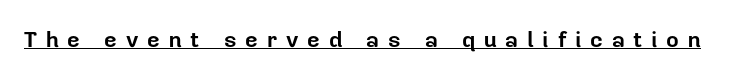
{"italic": "no", "bold": "yes", "underline": "yes", "letter_spacing": "wide", "letter_spacing_em": 0.4, "glyph_px": 22}
